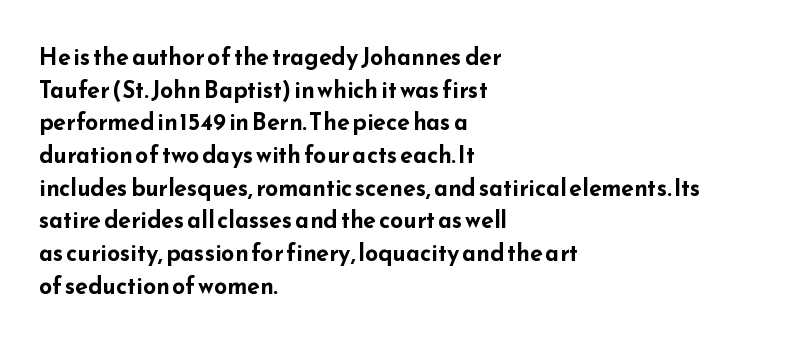
{"italic": "no", "bold": "yes", "underline": "no", "align": "left", "line_spacing": "normal", "line_spacing_ratio": 1.42, "letter_spacing": "normal", "letter_spacing_em": 0.0, "glyph_px": 23}
